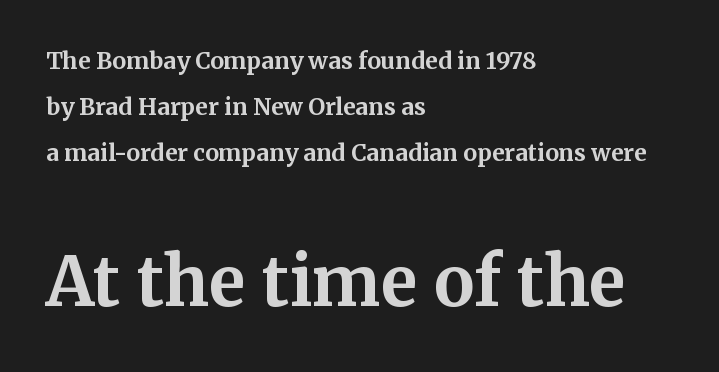
{"serif": "yes", "italic": "no", "bold": "yes", "weight": "bold", "width": "normal", "stroke_contrast": "medium", "x_height": "medium", "monospaced": "no", "underline": "no", "align": "left", "line_spacing": "loose", "line_spacing_ratio": 2.01, "letter_spacing": "normal", "letter_spacing_em": 0.0, "larger_block": "second", "size_ratio": 2.96, "glyph_px": 68}
